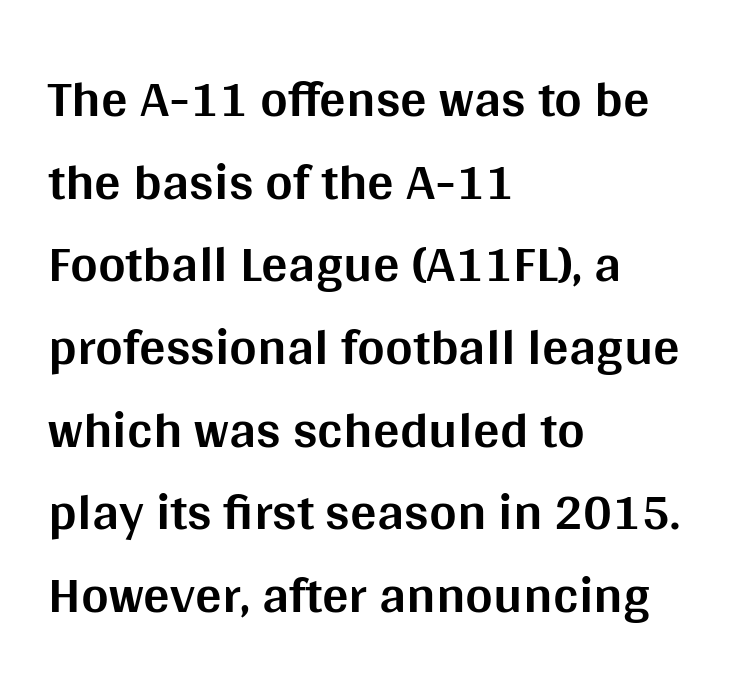
{"serif": "no", "italic": "no", "bold": "yes", "weight": "bold", "width": "normal", "stroke_contrast": "medium", "x_height": "large", "monospaced": "no", "underline": "no", "align": "left", "line_spacing": "normal", "line_spacing_ratio": 1.56, "letter_spacing": "normal", "letter_spacing_em": 0.0, "glyph_px": 53}
